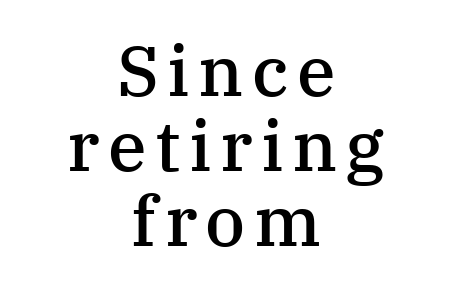
{"serif": "yes", "italic": "no", "bold": "semi", "weight": "semibold", "width": "normal", "stroke_contrast": "medium", "x_height": "medium", "monospaced": "no", "underline": "no", "align": "center", "line_spacing": "tight", "line_spacing_ratio": 1.07, "glyph_px": 70}
